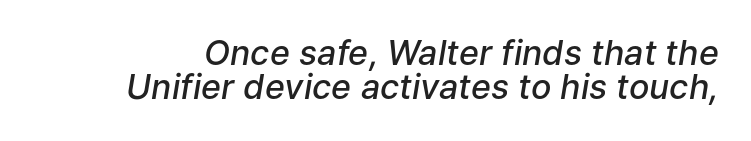
The image shows 34 px semibold type, italic (leaning right); set tight line spacing (1.01x), normal letter spacing, not underlined; low stroke contrast and a medium x-height.
